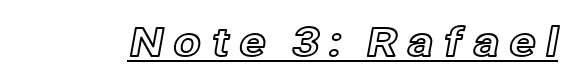
The image shows 40 px text type; set unusually wide letter spacing (+0.23 em), underlined; a medium x-height.
